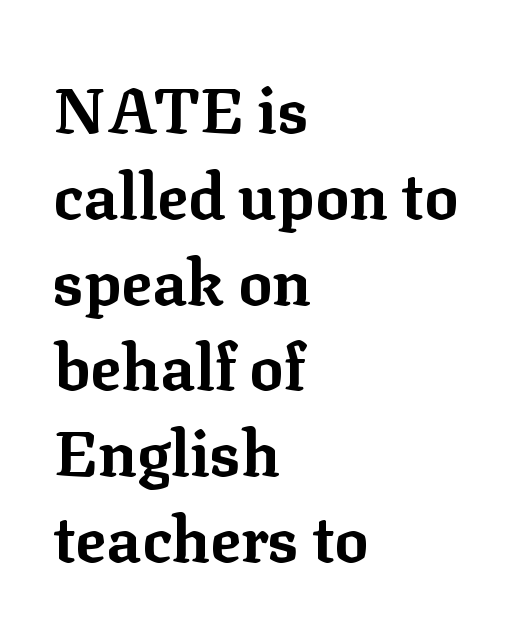
These lines carry a lot of weight — the face is fully bold. Tall strokes in this sample are plumb rather than angled. How are the letters spaced? Ordinarily, with no added tracking. Looks like regular typesetting: each glyph gets only the width it needs. Evenly set lines give the paragraph a standard silhouette. The area under the type is left untouched.
